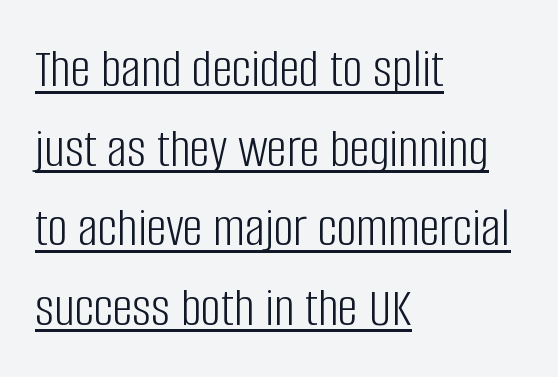
Q: Is the text bold? A: No.
Q: Is the text italic (slanted)? A: No, it is upright.
Q: Is the typeface a serif or a sans-serif typeface? A: Sans-serif.
Q: Is the text underlined? A: Yes.
Q: How is the paragraph aligned? A: Left-aligned.
Q: Is the spacing between letters normal or unusually wide? A: Normal.
Q: Is the spacing between lines tight, normal or loose? A: Normal.
Q: Width (condensed, normal, or wide)? A: Condensed.
Q: Stroke contrast? A: Low.
Q: x-height? A: Large.
Q: Monospaced? A: No.
